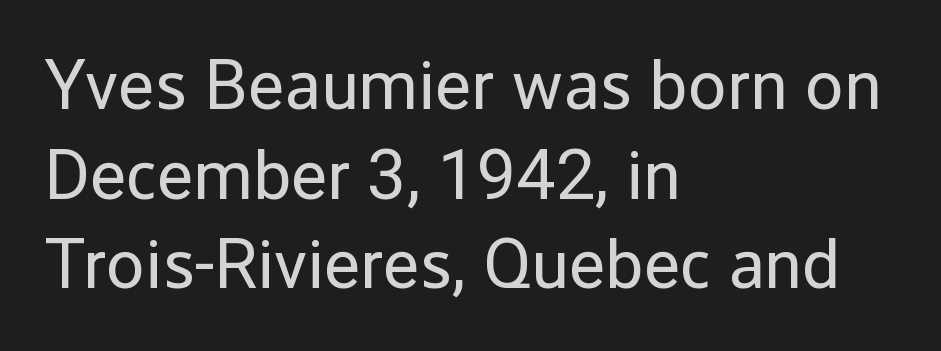
{"serif": "no", "italic": "no", "bold": "no", "weight": "regular", "width": "normal", "stroke_contrast": "low", "x_height": "medium", "monospaced": "no", "underline": "no", "align": "left", "line_spacing": "normal", "line_spacing_ratio": 1.28, "letter_spacing": "normal", "letter_spacing_em": 0.0, "glyph_px": 70}
